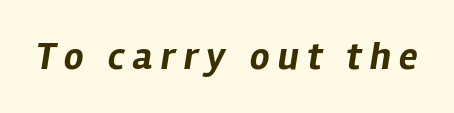
Q: Is the text bold? A: Yes.
Q: Is the text italic (slanted)? A: Yes, it leans right by about 12 degrees.
Q: Is the text underlined? A: No.
Q: Is the spacing between letters normal or unusually wide? A: Unusually wide.
Q: Width (condensed, normal, or wide)? A: Normal.
Q: Stroke contrast? A: Low.
Q: x-height? A: Medium.
Q: Monospaced? A: No.
